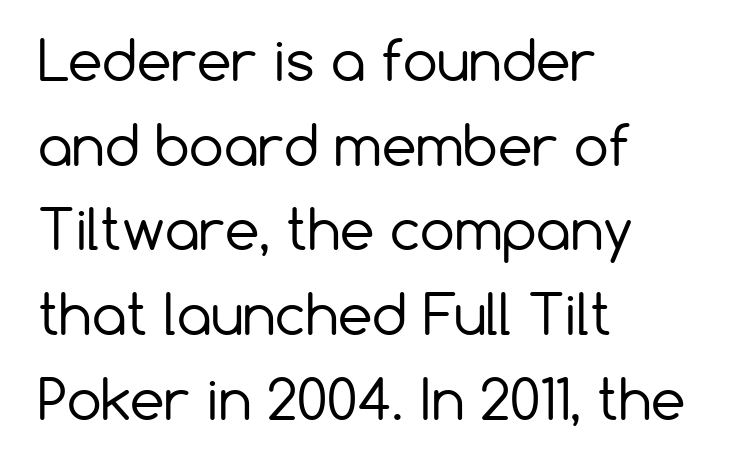
Q: Is the text bold? A: No.
Q: Is the text italic (slanted)? A: No, it is upright.
Q: Is the typeface a serif or a sans-serif typeface? A: Sans-serif.
Q: Is the text underlined? A: No.
Q: How is the paragraph aligned? A: Left-aligned.
Q: Is the spacing between letters normal or unusually wide? A: Normal.
Q: Is the spacing between lines tight, normal or loose? A: Normal.
Q: Width (condensed, normal, or wide)? A: Normal.
Q: Stroke contrast? A: Low.
Q: x-height? A: Medium.
Q: Monospaced? A: No.
